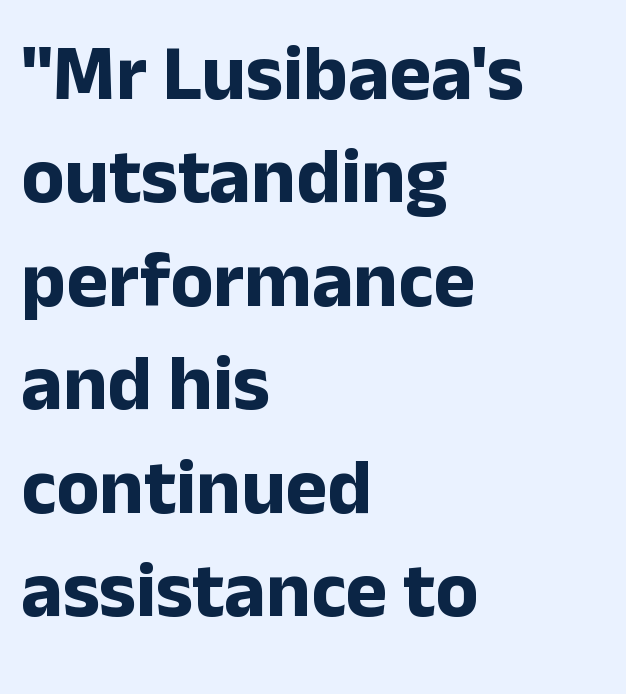
Q: Is the text bold? A: Yes.
Q: Is the text italic (slanted)? A: No, it is upright.
Q: Is the typeface a serif or a sans-serif typeface? A: Sans-serif.
Q: Is the text underlined? A: No.
Q: How is the paragraph aligned? A: Left-aligned.
Q: Is the spacing between letters normal or unusually wide? A: Normal.
Q: Is the spacing between lines tight, normal or loose? A: Normal.
Q: Width (condensed, normal, or wide)? A: Normal.
Q: Stroke contrast? A: Low.
Q: x-height? A: Medium.
Q: Monospaced? A: No.
